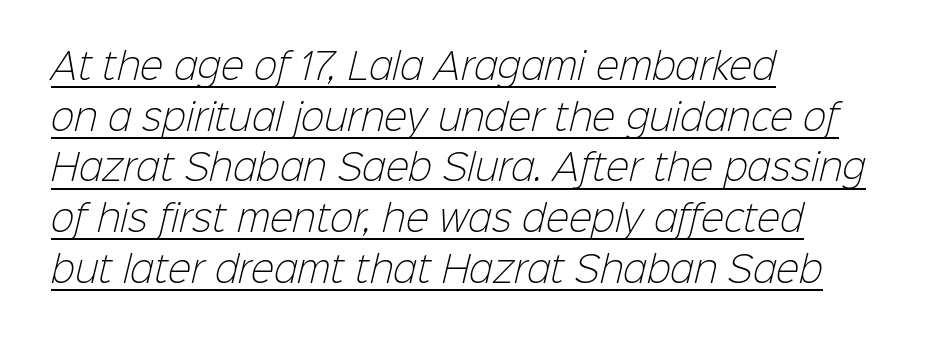
A quiet, ordinary-to-light weight characterises the typeface. Grotesque or geometric, the face here clearly has no serifs. The face used here appears with an underline applied. Do the characters align in a grid? No, the font is proportional.
